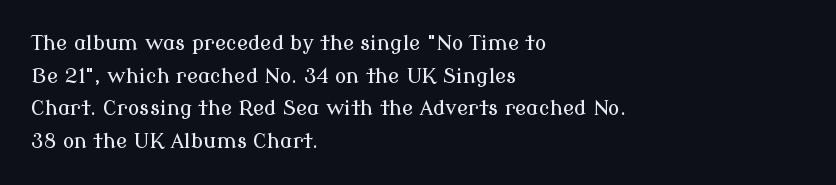
{"italic": "no", "underline": "no", "align": "left", "line_spacing": "normal", "line_spacing_ratio": 1.55, "letter_spacing": "normal", "letter_spacing_em": 0.0, "glyph_px": 21}
